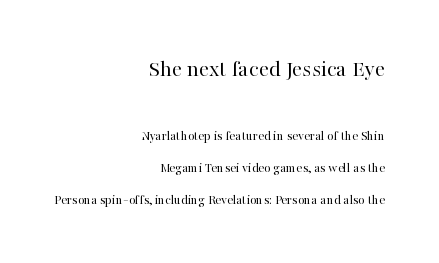
Q: Is the text bold? A: No.
Q: Is the text italic (slanted)? A: No, it is upright.
Q: Is the text underlined? A: No.
Q: How is the paragraph aligned? A: Right-aligned.
Q: Is the spacing between letters normal or unusually wide? A: Normal.
Q: Is the spacing between lines tight, normal or loose? A: Loose.
Q: Which block of text is set in a larger size, the first (top) or the second (bottom)? A: The first (top) one.
